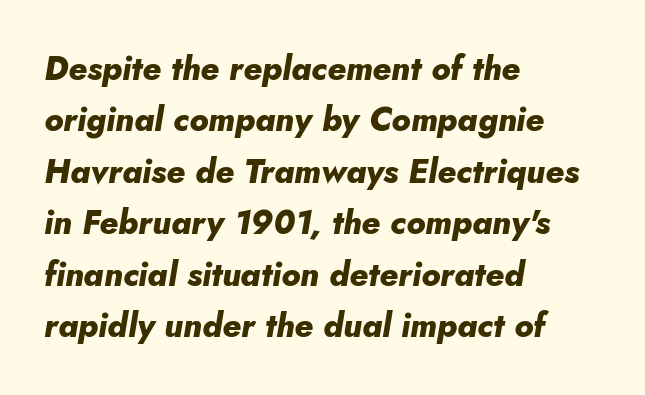
{"italic": "yes", "lean": "right", "slant_degrees": 5, "bold": "yes", "weight": "heavy", "width": "normal", "stroke_contrast": "low", "x_height": "small", "monospaced": "no", "underline": "no", "align": "left", "line_spacing": "normal", "line_spacing_ratio": 1.56, "letter_spacing": "normal", "letter_spacing_em": 0.0, "glyph_px": 33}
